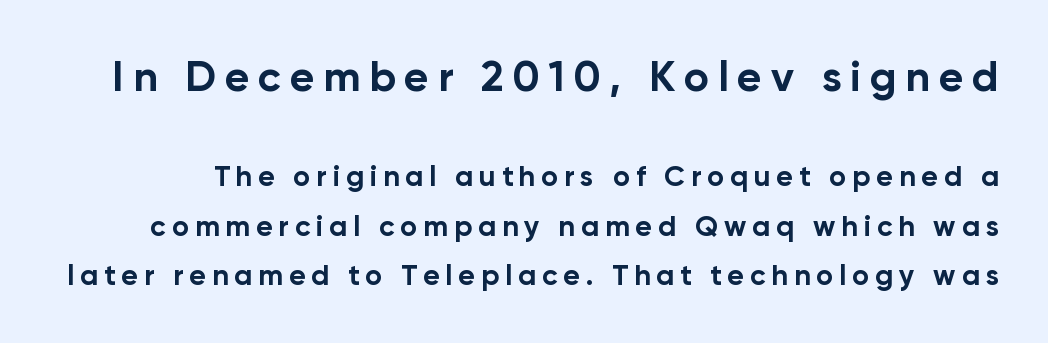
The image shows 43 px bold sans-serif type, upright; set line spacing 1.71x, unusually wide letter spacing (+0.2 em), not underlined; the first (top) block is 1.48x larger; low stroke contrast and a medium x-height.
